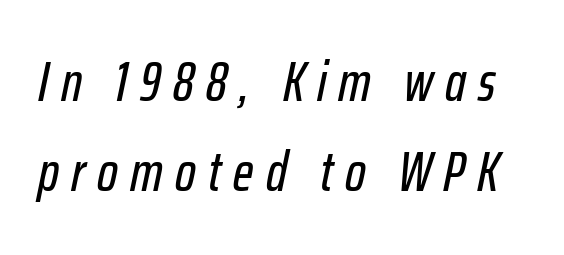
{"italic": "yes", "lean": "right", "slant_degrees": 12, "width": "condensed", "stroke_contrast": "low", "x_height": "medium", "monospaced": "no", "underline": "no", "line_spacing": "normal", "line_spacing_ratio": 1.64, "letter_spacing": "wide", "letter_spacing_em": 0.22, "glyph_px": 55}
